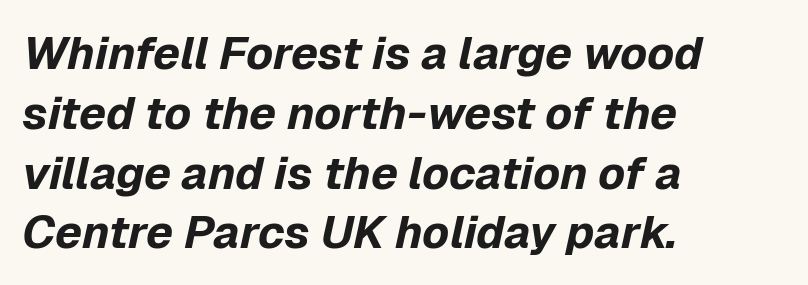
Nobody touched the tracking dial on this one. Typeset ragged right — the left edge is the straight one. Line spacing here is normal. A dark, heavy texture on the line: the type is bold. You can tell it's italic because the verticals aren't actually vertical.
